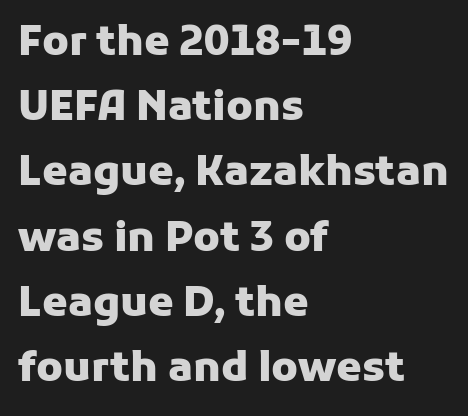
The compositor pushed each line to the left boundary. Plain, unruled lines of type. Style check: upright. Leading matches the norm, producing a regular column.
